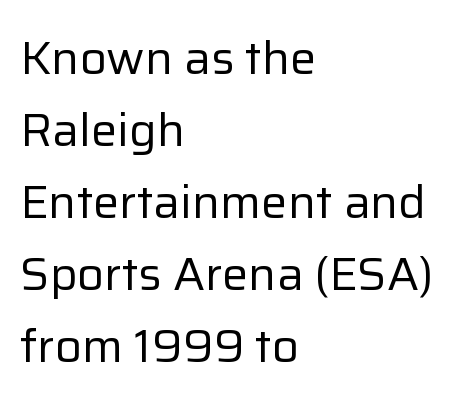
The image shows 47 px regular-weight sans-serif type, upright; set left-aligned, normal line spacing (1.53x), normal letter spacing, not underlined; low stroke contrast and a medium x-height.
